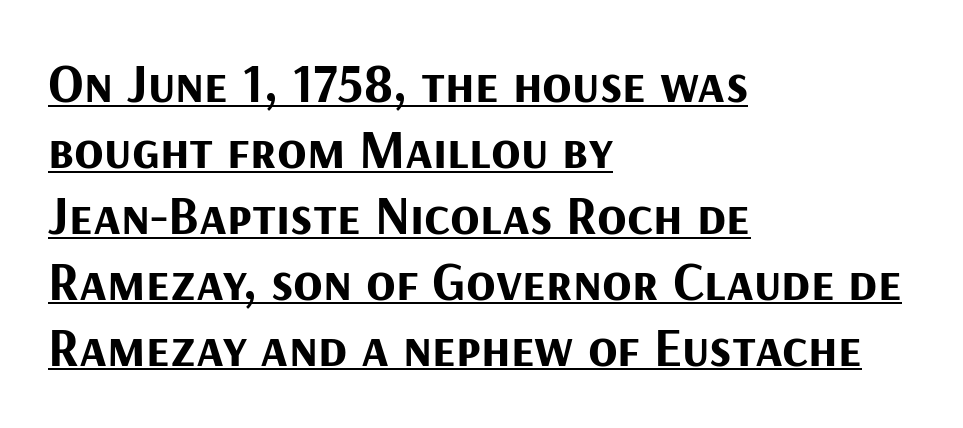
{"serif": "no", "italic": "no", "bold": "yes", "weight": "bold", "width": "normal", "stroke_contrast": "medium", "x_height": "medium", "monospaced": "no", "underline": "yes", "align": "left", "line_spacing_ratio": 1.22, "letter_spacing": "normal", "letter_spacing_em": 0.0, "glyph_px": 54}
